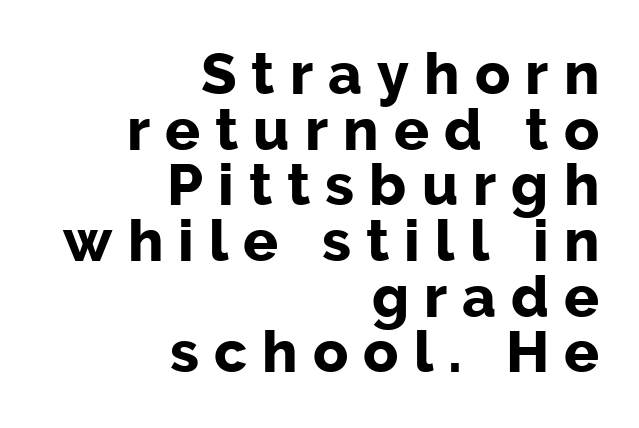
Note the varied advance widths — an 'i' is clearly narrower than an 'm'. This rendering uses right alignment, leaving the left contour irregular. Observe the wide spacing: letters keep a clear distance from each other. Bold? Absolutely — the strokes are thick and heavy. Line spacing here is tight. Quick note: not italic, upright.
